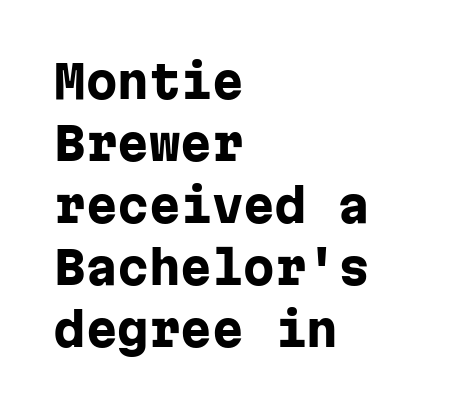
The image shows 45 px heavy sans-serif type, upright, monospaced; set left-aligned, normal line spacing (1.38x), normal letter spacing, not underlined; low stroke contrast and a medium x-height.
